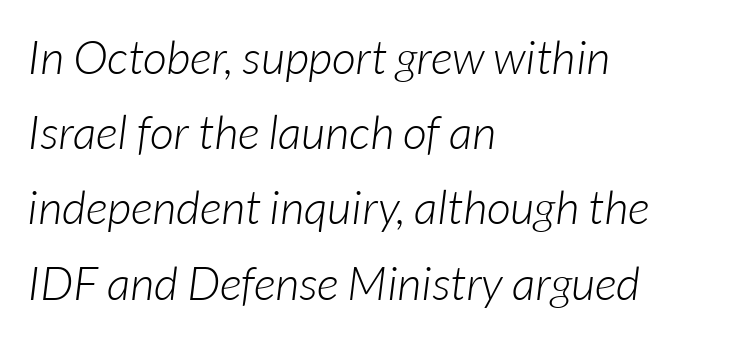
{"italic": "yes", "lean": "right", "slant_degrees": 7, "bold": "no", "weight": "light", "width": "normal", "stroke_contrast": "low", "x_height": "medium", "monospaced": "no", "underline": "no", "align": "left", "line_spacing": "normal", "line_spacing_ratio": 1.6, "letter_spacing": "normal", "letter_spacing_em": 0.0, "glyph_px": 47}
